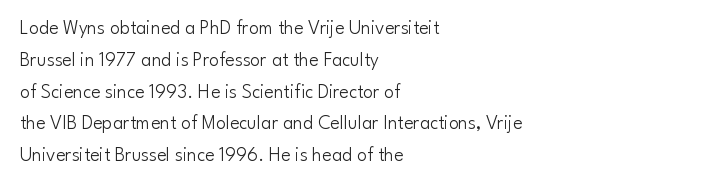
The image shows 20 px text type, upright; set left-aligned, normal line spacing (1.59x), normal letter spacing, not underlined.
